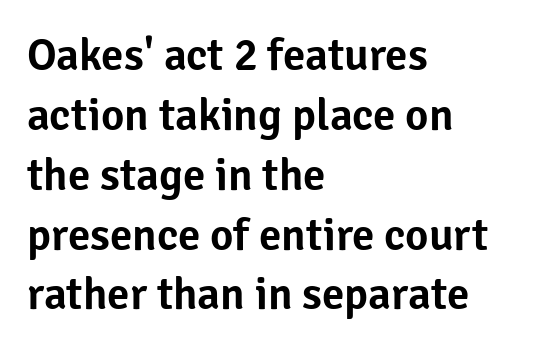
{"serif": "no", "italic": "no", "width": "normal", "stroke_contrast": "low", "x_height": "medium", "monospaced": "no", "underline": "no", "align": "left", "line_spacing": "normal", "line_spacing_ratio": 1.33, "letter_spacing": "normal", "letter_spacing_em": 0.0, "glyph_px": 45}
